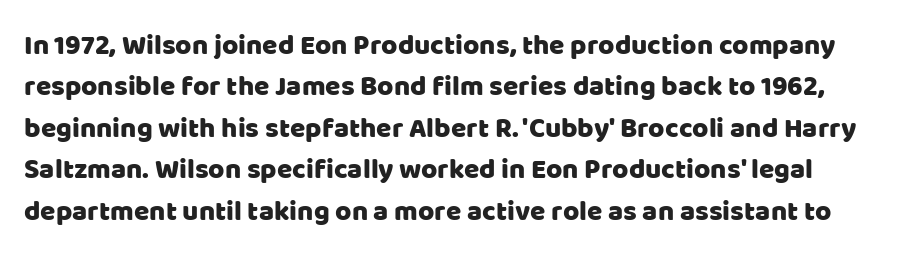
The image shows 28 px sans-serif type, upright; set normal line spacing (1.48x), normal letter spacing, not underlined; low stroke contrast and a large x-height.
